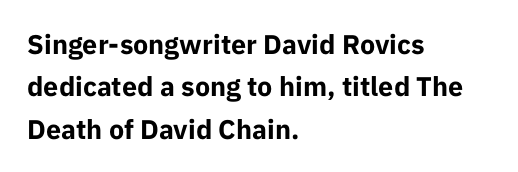
{"italic": "no", "bold": "yes", "underline": "no", "align": "left", "line_spacing": "normal", "line_spacing_ratio": 1.57, "letter_spacing": "normal", "letter_spacing_em": 0.0, "glyph_px": 27}
